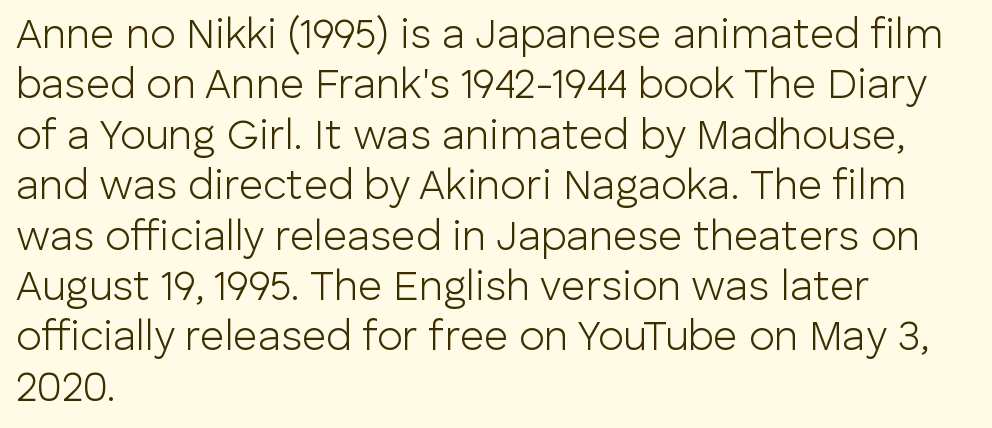
Q: Is the text bold? A: No.
Q: Is the text italic (slanted)? A: No, it is upright.
Q: Is the typeface a serif or a sans-serif typeface? A: Sans-serif.
Q: Is the text underlined? A: No.
Q: How is the paragraph aligned? A: Left-aligned.
Q: Is the spacing between letters normal or unusually wide? A: Normal.
Q: Width (condensed, normal, or wide)? A: Normal.
Q: Stroke contrast? A: Low.
Q: x-height? A: Medium.
Q: Monospaced? A: No.
